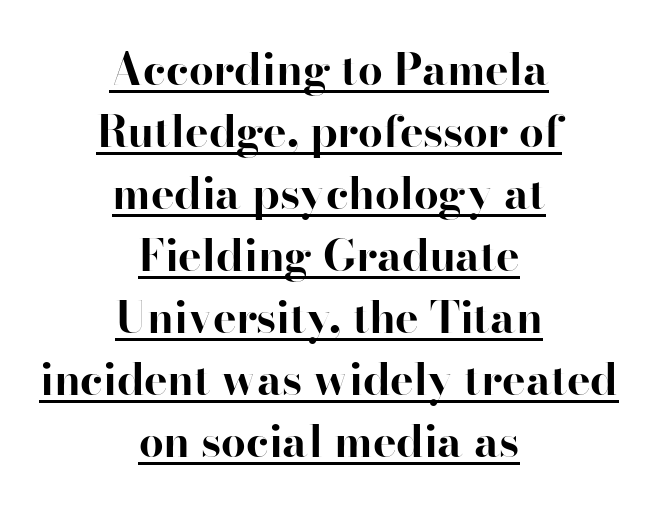
{"serif": "yes", "italic": "no", "bold": "yes", "weight": "bold", "width": "normal", "stroke_contrast": "high", "x_height": "small", "monospaced": "no", "underline": "yes", "align": "center", "line_spacing": "normal", "line_spacing_ratio": 1.41, "letter_spacing": "normal", "letter_spacing_em": 0.0, "glyph_px": 44}
